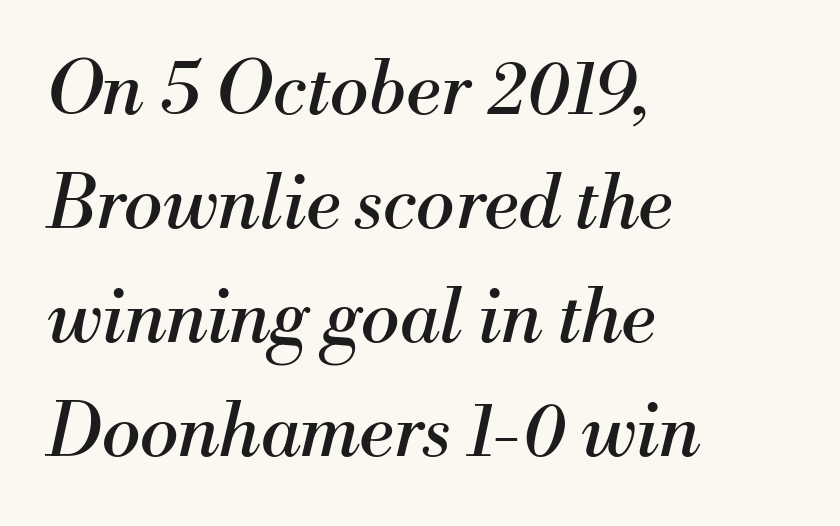
{"serif": "yes", "italic": "yes", "lean": "right", "slant_degrees": 13, "bold": "no", "weight": "regular", "width": "normal", "stroke_contrast": "medium", "x_height": "small", "monospaced": "no", "underline": "no", "align": "left", "line_spacing": "normal", "line_spacing_ratio": 1.56, "letter_spacing": "normal", "letter_spacing_em": 0.0, "glyph_px": 73}
